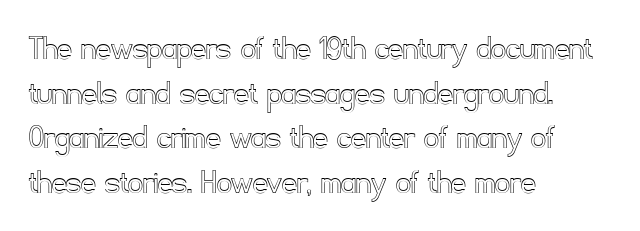
Q: Is the text italic (slanted)? A: No, it is upright.
Q: Is the text underlined? A: No.
Q: How is the paragraph aligned? A: Left-aligned.
Q: Is the spacing between letters normal or unusually wide? A: Normal.
Q: Width (condensed, normal, or wide)? A: Normal.
Q: x-height? A: Small.
Q: Monospaced? A: No.
